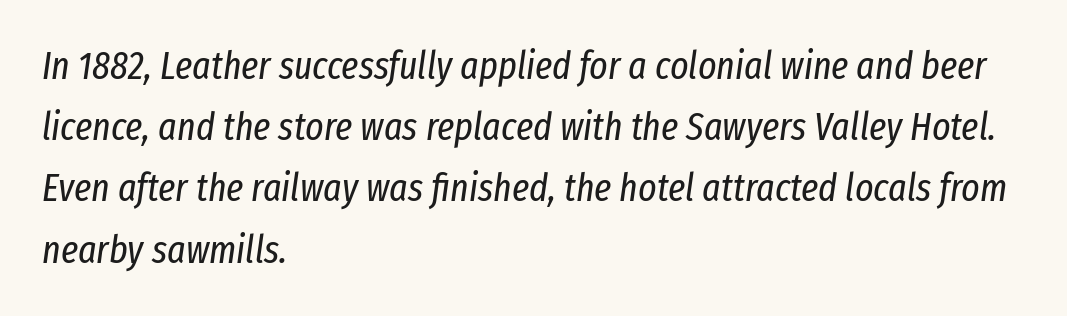
{"italic": "yes", "lean": "right", "slant_degrees": 8, "bold": "no", "weight": "regular", "width": "condensed", "stroke_contrast": "low", "x_height": "medium", "monospaced": "no", "underline": "no", "align": "left", "line_spacing": "normal", "line_spacing_ratio": 1.57, "letter_spacing": "normal", "letter_spacing_em": 0.0, "glyph_px": 39}
